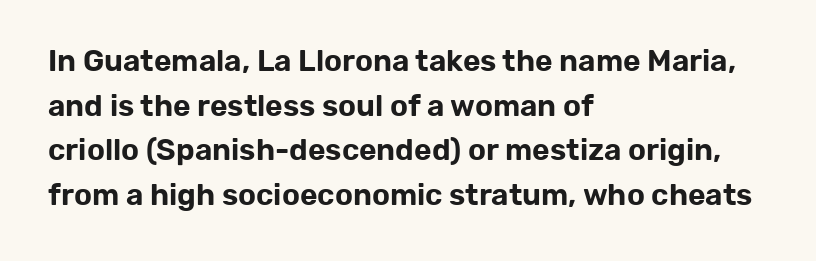
Does the copy run flush right? No — it runs flush left. A typesetter would call this leading conventional body-copy spacing. Lines of text with bare space underneath. The font family rendered here belongs to the sans-serif group. Varying glyph widths throughout — classic text-font behaviour.
